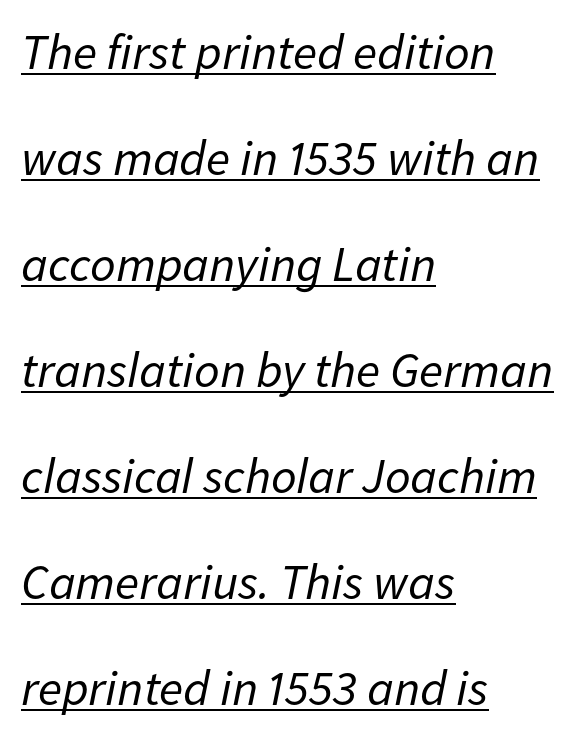
The image shows 50 px regular-weight type, italic (leaning right); set left-aligned, loose line spacing (2.12x), normal letter spacing, underlined; low stroke contrast and a medium x-height.
